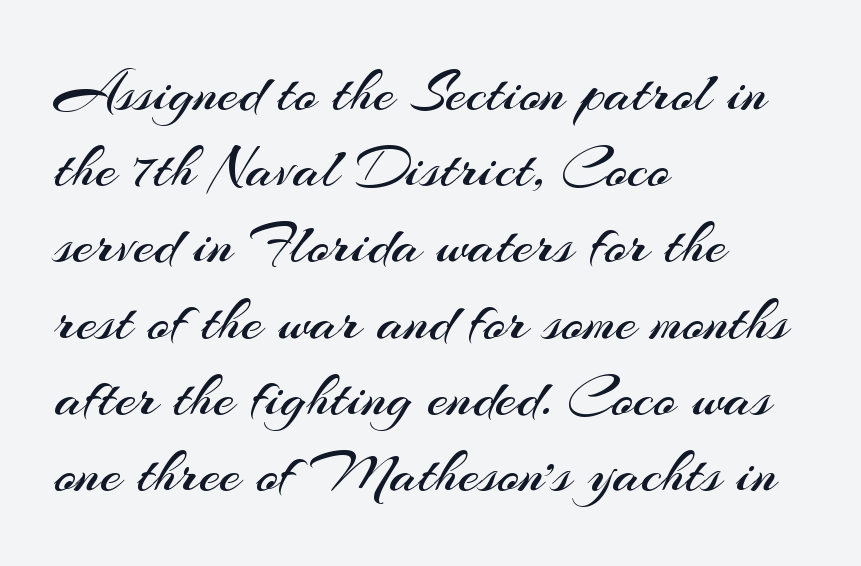
The image shows 60 px regular-weight sans-serif type; set left-aligned, normal line spacing (1.27x), normal letter spacing, not underlined; medium stroke contrast and a small x-height.
